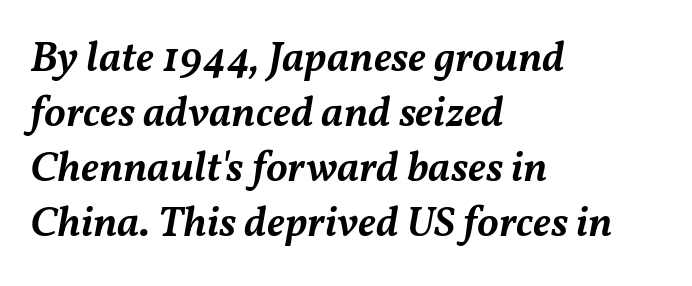
Q: Is the text bold? A: Semi-bold.
Q: Is the text italic (slanted)? A: Yes, it leans right by about 11 degrees.
Q: Is the text underlined? A: No.
Q: How is the paragraph aligned? A: Left-aligned.
Q: Is the spacing between letters normal or unusually wide? A: Normal.
Q: Is the spacing between lines tight, normal or loose? A: Normal.
Q: Width (condensed, normal, or wide)? A: Normal.
Q: Stroke contrast? A: Medium.
Q: x-height? A: Medium.
Q: Monospaced? A: No.
